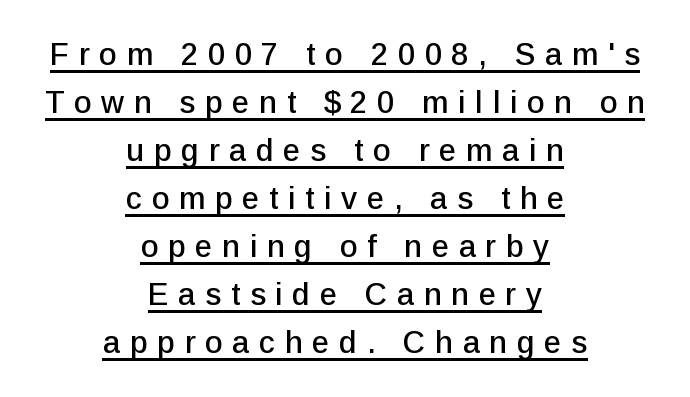
The image shows 31 px sans-serif type, upright; set centered, normal line spacing (1.55x), unusually wide letter spacing (+0.31 em), underlined; low stroke contrast and a medium x-height.
